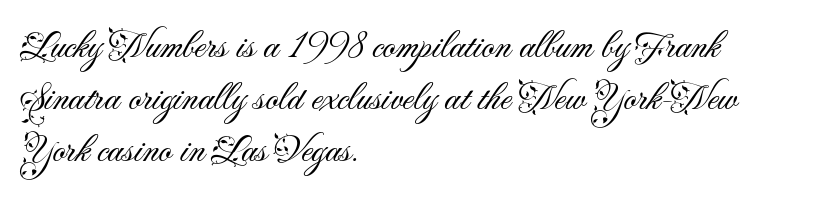
{"serif": "no", "bold": "no", "weight": "light", "width": "normal", "stroke_contrast": "medium", "x_height": "small", "monospaced": "no", "underline": "no", "align": "left", "line_spacing": "normal", "line_spacing_ratio": 1.3, "letter_spacing": "normal", "letter_spacing_em": 0.0, "glyph_px": 40}
